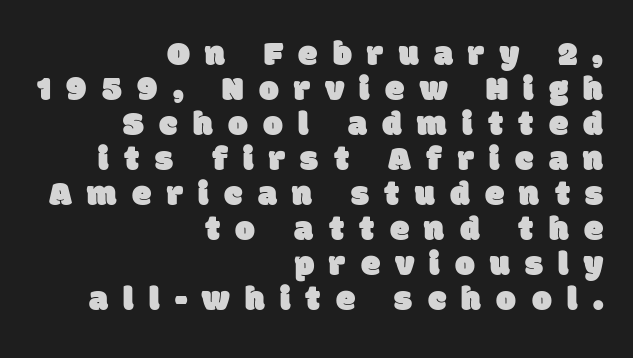
{"serif": "no", "width": "normal", "stroke_contrast": "low", "x_height": "large", "monospaced": "no", "underline": "no", "align": "right", "line_spacing": "tight", "line_spacing_ratio": 1.0, "letter_spacing": "wide", "letter_spacing_em": 0.44, "glyph_px": 35}
